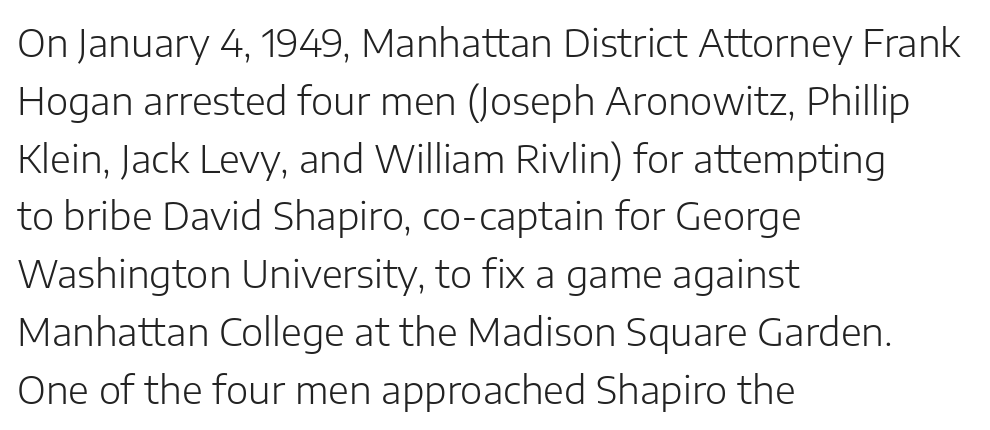
Here the designer chose a conventional face with non-uniform glyph widths. The strokes are not fattened; the text isn't bold. Regular leading. Short and long lines alike share a common starting point at left.
